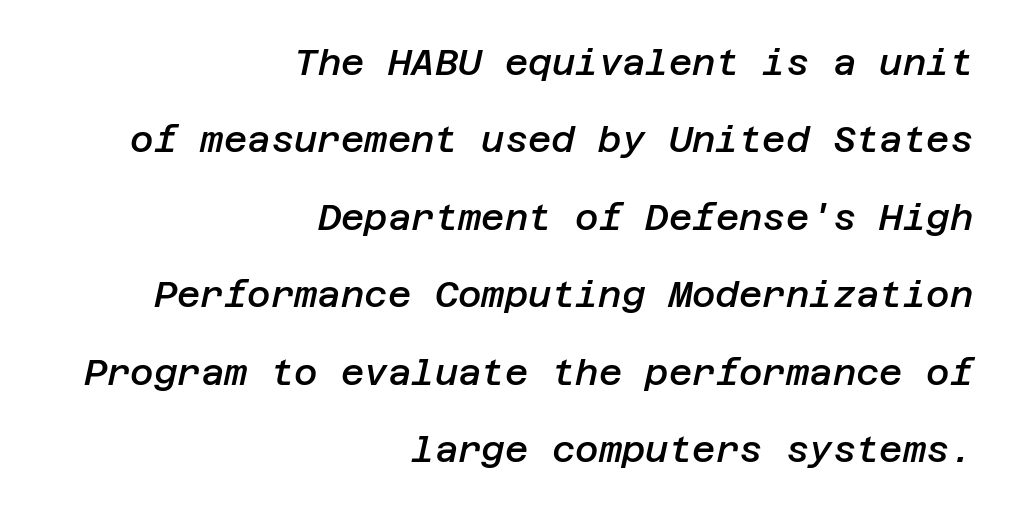
The image shows 36 px semibold type, italic (leaning right); set right-aligned, loose line spacing (2.15x), normal letter spacing, not underlined; low stroke contrast and a large x-height.
